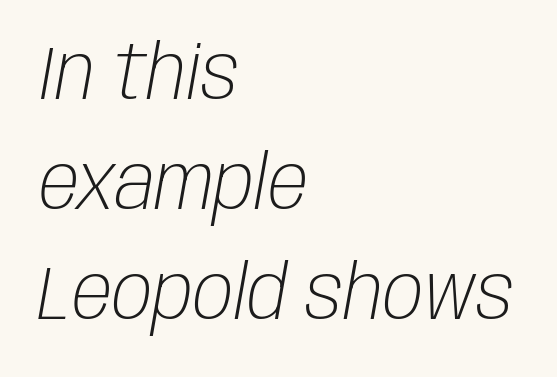
The font is comparable to plain body text, perhaps lighter. Is the letter spacing exaggerated? No — it looks like the ordinary default. Emphasis-style slanted type is in use. Anything drawn beneath the words? Only blank space.
